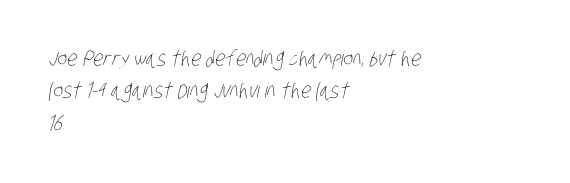
Check under the words: just untouched page. In terms of letterspacing, this is plain default setting. On a weight scale, this lands at 450 or below. The lines in this sample share a left origin and differ only in where they stop.
